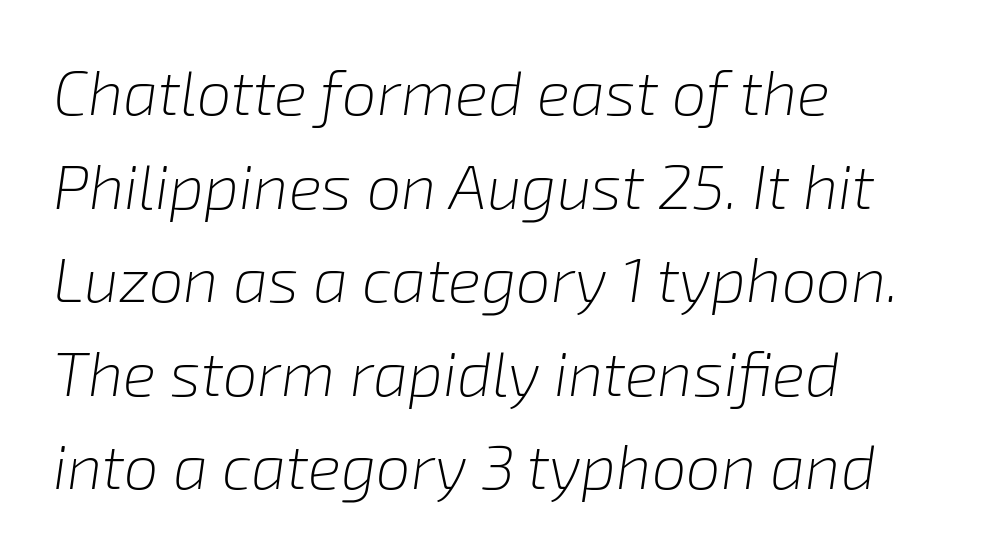
The image shows 62 px light type, italic (leaning right); set left-aligned, normal line spacing (1.51x), normal letter spacing, not underlined; low stroke contrast and a medium x-height.
